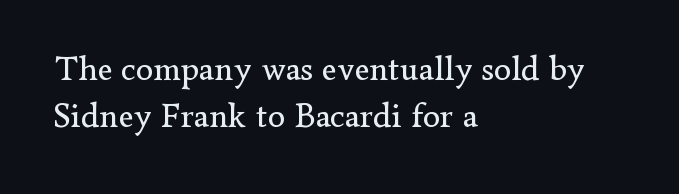
The image shows 35 px regular-weight serif type, upright; set left-aligned, normal line spacing (1.34x), normal letter spacing, not underlined; low stroke contrast and a small x-height.
